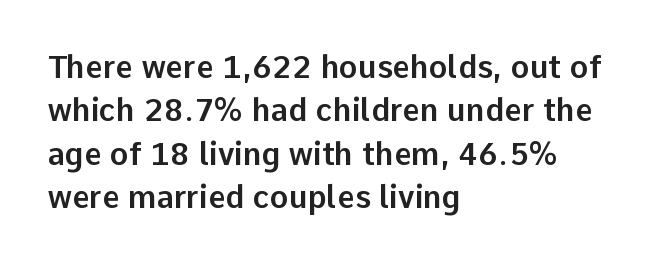
Q: Is the text italic (slanted)? A: No, it is upright.
Q: Is the typeface a serif or a sans-serif typeface? A: Sans-serif.
Q: Is the text underlined? A: No.
Q: How is the paragraph aligned? A: Left-aligned.
Q: Is the spacing between letters normal or unusually wide? A: Normal.
Q: Is the spacing between lines tight, normal or loose? A: Normal.
Q: Width (condensed, normal, or wide)? A: Normal.
Q: Stroke contrast? A: Low.
Q: x-height? A: Medium.
Q: Monospaced? A: No.
